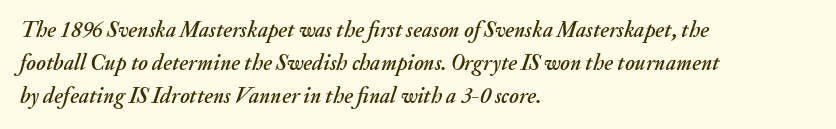
The image shows 22 px text type, italic (leaning right); set left-aligned, normal line spacing (1.49x), normal letter spacing, not underlined.
